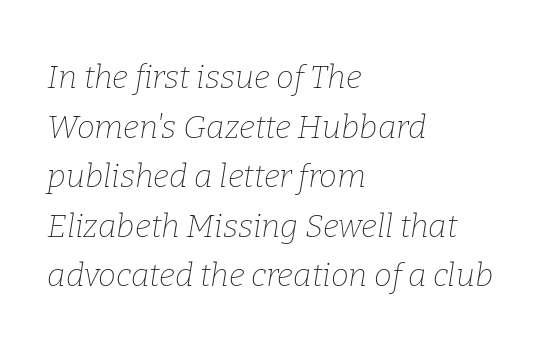
{"serif": "yes", "italic": "yes", "lean": "right", "slant_degrees": 9, "bold": "no", "weight": "thin", "width": "normal", "stroke_contrast": "low", "x_height": "medium", "monospaced": "no", "underline": "no", "align": "left", "line_spacing": "normal", "line_spacing_ratio": 1.55, "letter_spacing": "normal", "letter_spacing_em": 0.0, "glyph_px": 32}
